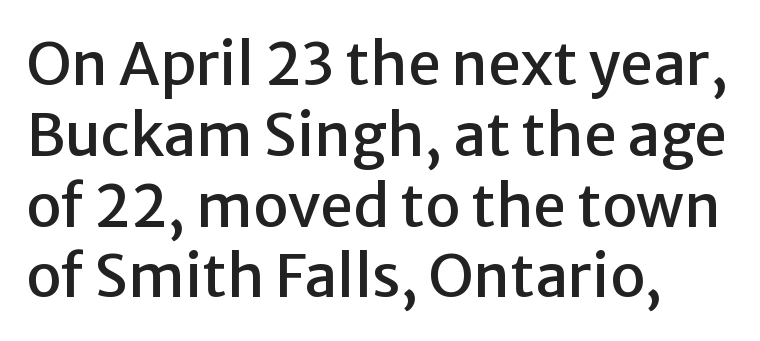
The glyphs are unaccompanied by any horizontal stroke below them. The rendering keeps characters at their native spacing. Do the letters lean? They stand straight. Every row of glyphs begins at an identical x-position on the left. The glyphs in this specimen are sans serif.
